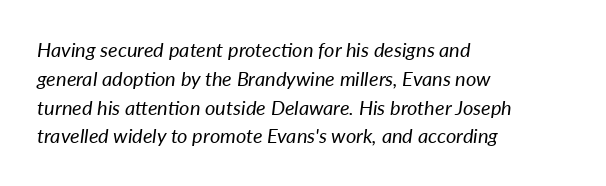
Q: Is the text bold? A: No.
Q: Is the text italic (slanted)? A: Yes, it leans right by about 7 degrees.
Q: Is the text underlined? A: No.
Q: How is the paragraph aligned? A: Left-aligned.
Q: Is the spacing between letters normal or unusually wide? A: Normal.
Q: Is the spacing between lines tight, normal or loose? A: Normal.
